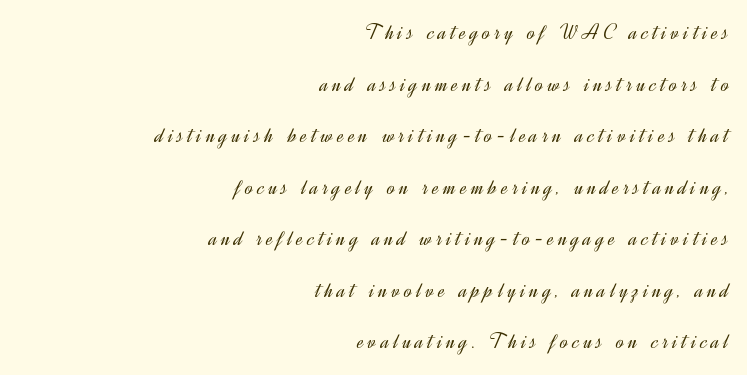
The image shows 23 px text type; set right-aligned, loose line spacing (2.24x), not underlined.
